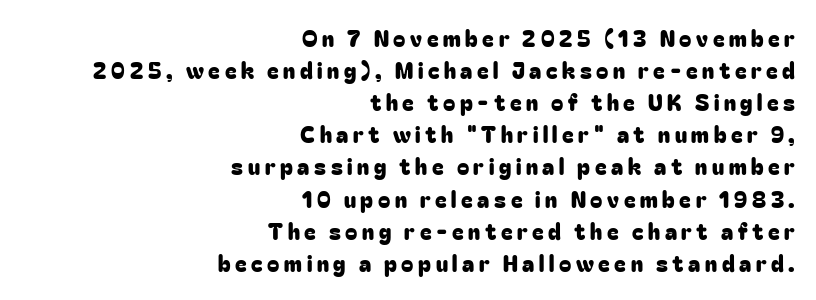
Q: Is the text italic (slanted)? A: No, it is upright.
Q: Is the text underlined? A: No.
Q: How is the paragraph aligned? A: Right-aligned.
Q: Is the spacing between letters normal or unusually wide? A: Unusually wide.
Q: Is the spacing between lines tight, normal or loose? A: Normal.
